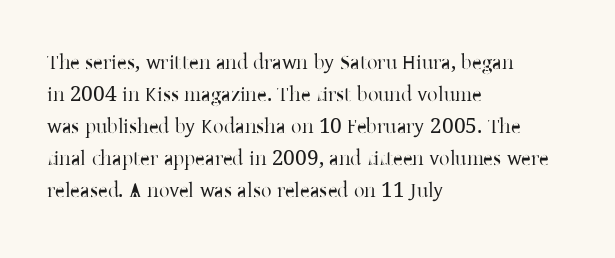
{"italic": "no", "bold": "no", "underline": "no", "align": "left", "line_spacing": "normal", "line_spacing_ratio": 1.52, "letter_spacing": "normal", "letter_spacing_em": 0.0, "glyph_px": 21}
